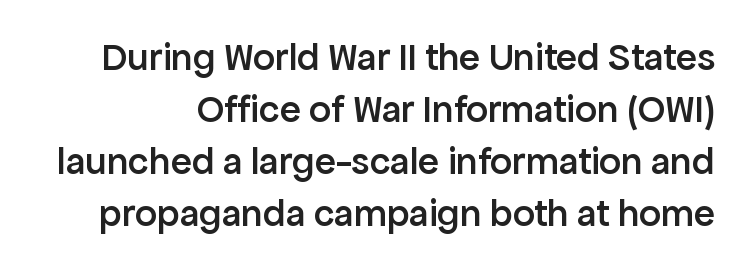
The image shows 39 px semibold sans-serif type, upright; set normal line spacing (1.33x), normal letter spacing, not underlined; low stroke contrast and a medium x-height.
